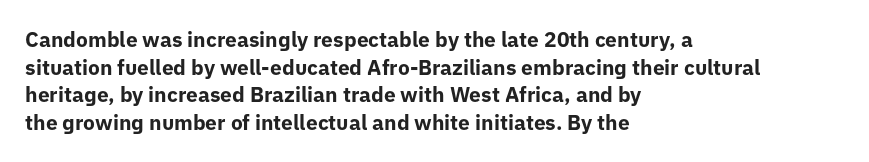
It's the straight-up-and-down kind of type. The words here are not underlined. Summary of vertical rhythm: regular, with standard interline spacing. Alignment: flush left. The rendering keeps characters at their native spacing.
